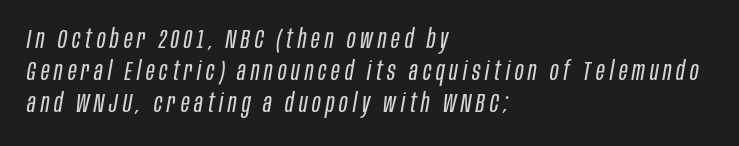
This reads as an unemphasized weight, regular at the heaviest. It's the slanting kind of type. Type without underlining. Visually the block forms a straight wall on the left and a jagged coastline on the right.
